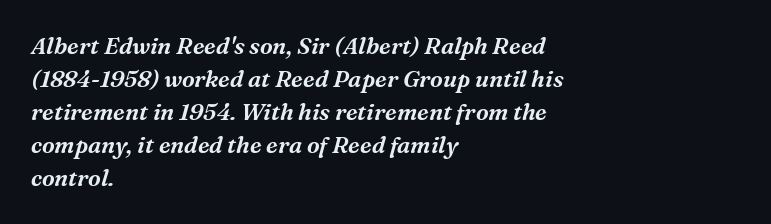
The image shows 23 px text type, italic (leaning right); set left-aligned, normal line spacing (1.44x), normal letter spacing, not underlined.
